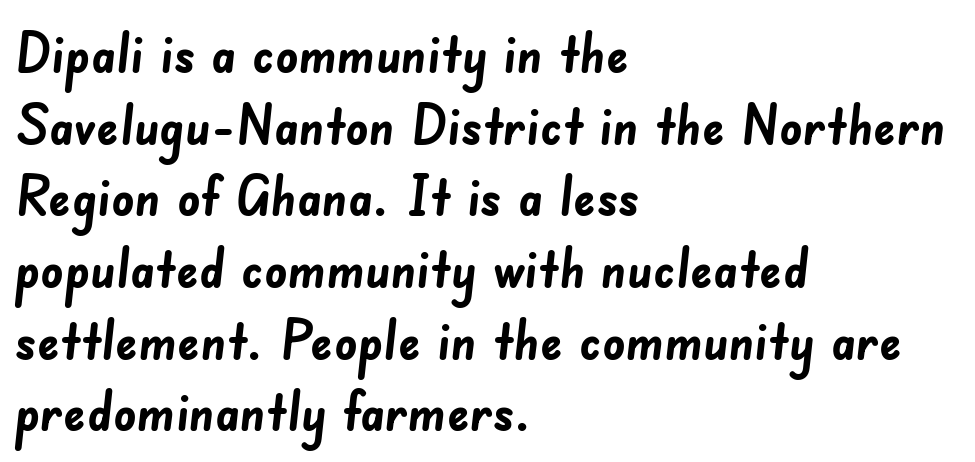
The image shows 56 px semibold sans-serif type; set left-aligned, normal line spacing (1.28x), normal letter spacing, not underlined; low stroke contrast and a small x-height.
